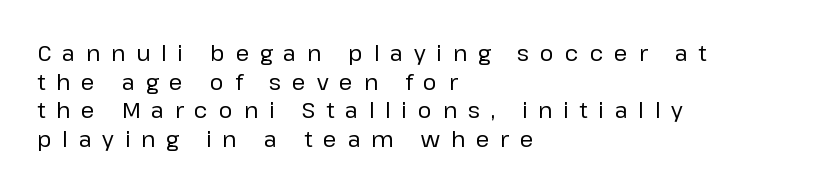
The face looks like a standard text weight, possibly lighter. The rendering anchors every line to the left-hand side. Words float on clear page, feet unadorned. The vertical gap from one line to the next is medium. Spacing between characters has been opened up far beyond the box default. It's the straight-up-and-down kind of type.
